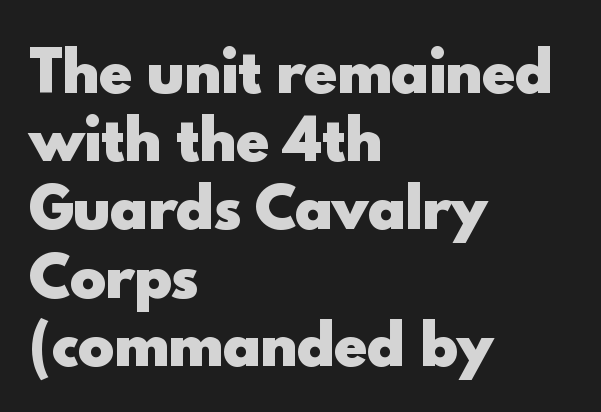
Q: Is the text bold? A: Yes.
Q: Is the text italic (slanted)? A: No, it is upright.
Q: Is the typeface a serif or a sans-serif typeface? A: Sans-serif.
Q: Is the text underlined? A: No.
Q: How is the paragraph aligned? A: Left-aligned.
Q: Is the spacing between letters normal or unusually wide? A: Normal.
Q: Width (condensed, normal, or wide)? A: Normal.
Q: x-height? A: Small.
Q: Monospaced? A: No.
